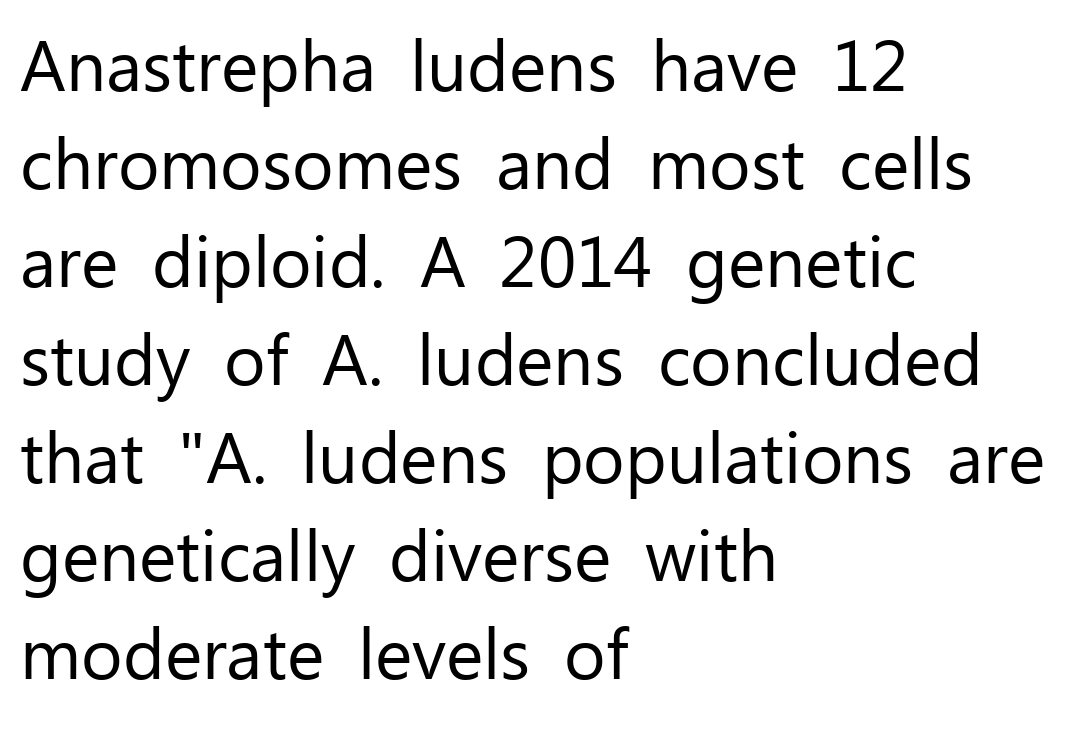
Q: Is the text bold? A: No.
Q: Is the text italic (slanted)? A: No, it is upright.
Q: Is the typeface a serif or a sans-serif typeface? A: Sans-serif.
Q: Is the text underlined? A: No.
Q: How is the paragraph aligned? A: Left-aligned.
Q: Is the spacing between letters normal or unusually wide? A: Normal.
Q: Is the spacing between lines tight, normal or loose? A: Normal.
Q: Width (condensed, normal, or wide)? A: Normal.
Q: Stroke contrast? A: Low.
Q: x-height? A: Medium.
Q: Monospaced? A: No.
